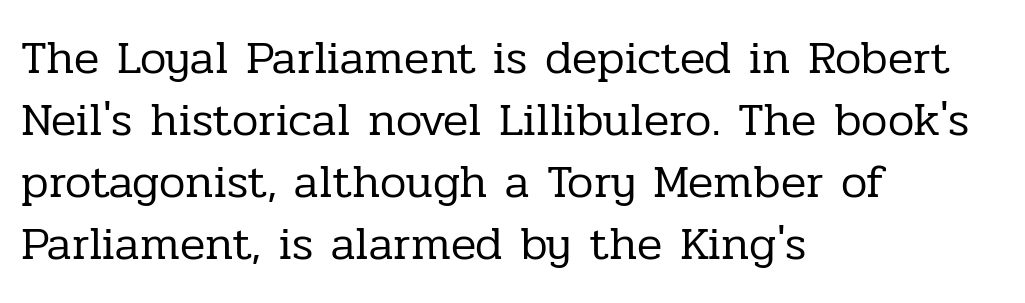
The image shows 47 px regular-weight serif type, upright; set left-aligned, normal line spacing (1.32x), normal letter spacing, not underlined; low stroke contrast and a medium x-height.
